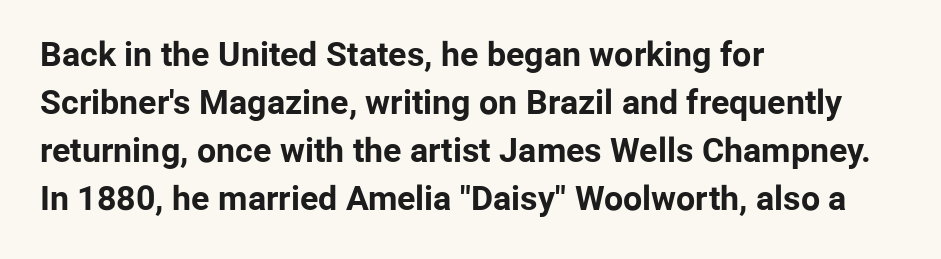
{"serif": "no", "italic": "no", "bold": "yes", "weight": "bold", "width": "normal", "stroke_contrast": "low", "x_height": "medium", "monospaced": "no", "underline": "no", "align": "left", "line_spacing": "normal", "line_spacing_ratio": 1.41, "letter_spacing": "normal", "letter_spacing_em": 0.0, "glyph_px": 34}
